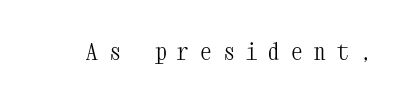
The baseline area is clear. The weight tops out at a normal text grade. Spacing between characters has been opened up far beyond the box default. Style check: upright.
